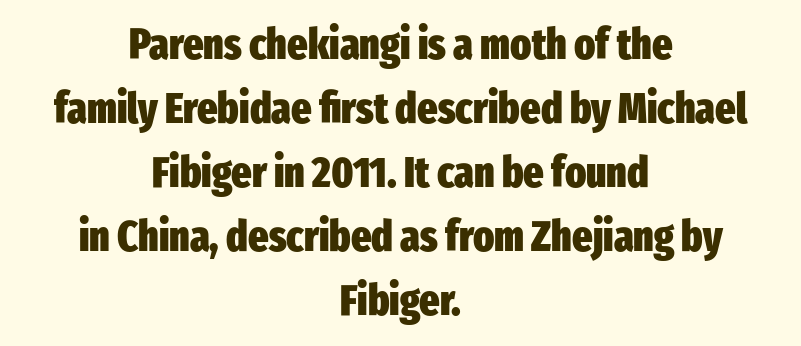
{"serif": "no", "italic": "no", "bold": "yes", "weight": "heavy", "width": "condensed", "stroke_contrast": "low", "x_height": "medium", "monospaced": "no", "underline": "no", "align": "center", "line_spacing": "normal", "line_spacing_ratio": 1.49, "letter_spacing": "normal", "letter_spacing_em": 0.0, "glyph_px": 43}
